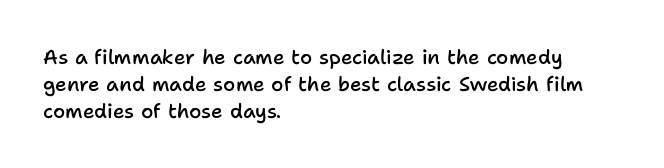
{"italic": "no", "bold": "semi", "underline": "no", "align": "left", "line_spacing": "normal", "line_spacing_ratio": 1.35, "letter_spacing": "normal", "letter_spacing_em": 0.0, "glyph_px": 20}
